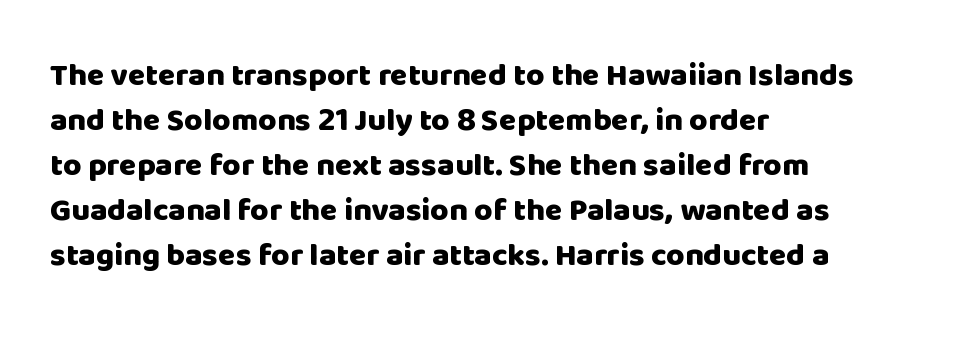
{"serif": "no", "italic": "no", "bold": "yes", "weight": "heavy", "width": "normal", "stroke_contrast": "low", "x_height": "large", "monospaced": "no", "underline": "no", "align": "left", "line_spacing": "normal", "line_spacing_ratio": 1.41, "letter_spacing": "normal", "letter_spacing_em": 0.0, "glyph_px": 32}
